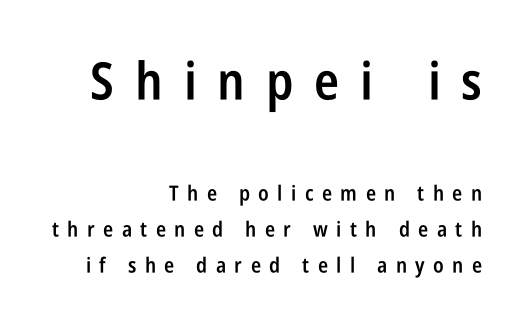
Q: Is the text bold? A: Semi-bold.
Q: Is the text italic (slanted)? A: No, it is upright.
Q: Is the typeface a serif or a sans-serif typeface? A: Sans-serif.
Q: Is the text underlined? A: No.
Q: How is the paragraph aligned? A: Right-aligned.
Q: Is the spacing between letters normal or unusually wide? A: Unusually wide.
Q: Which block of text is set in a larger size, the first (top) or the second (bottom)? A: The first (top) one.
Q: Width (condensed, normal, or wide)? A: Condensed.
Q: Stroke contrast? A: Low.
Q: x-height? A: Large.
Q: Monospaced? A: No.
